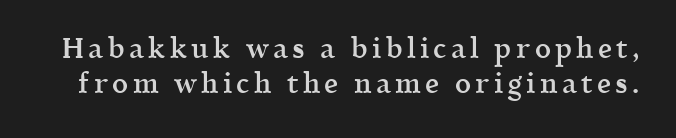
The image shows 28 px semibold serif type, upright; set normal line spacing (1.25x), not underlined; a medium x-height.
